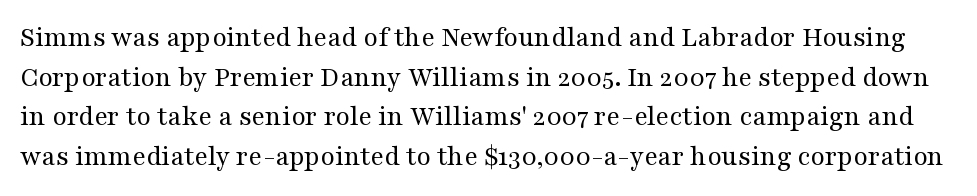
The image shows 29 px regular-weight, wide serif type, upright; set normal line spacing (1.37x), normal letter spacing, not underlined; medium stroke contrast and a medium x-height.
